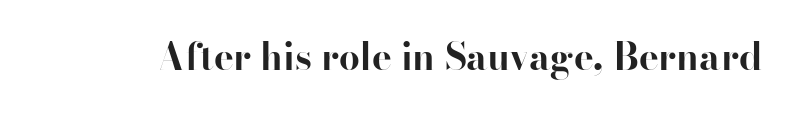
Q: Is the text bold? A: Yes.
Q: Is the text italic (slanted)? A: No, it is upright.
Q: Is the typeface a serif or a sans-serif typeface? A: Serif.
Q: Is the text underlined? A: No.
Q: Is the spacing between letters normal or unusually wide? A: Normal.
Q: Width (condensed, normal, or wide)? A: Normal.
Q: Stroke contrast? A: High.
Q: x-height? A: Small.
Q: Monospaced? A: No.
